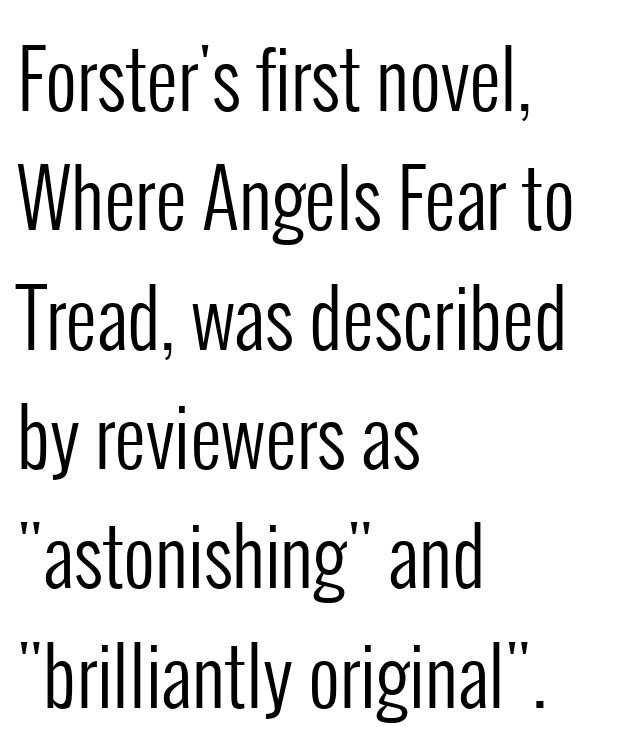
The gaps between neighbouring characters are ordinary and unremarkable. No italicization has been applied; the sample stays upright. The font is comparable to plain body text, perhaps lighter. The letters advance in unequal steps, a hallmark of proportional type. Reading down the column, the eye jumps a familiar distance to each next line. These lines are set flush left with a ragged right edge.
